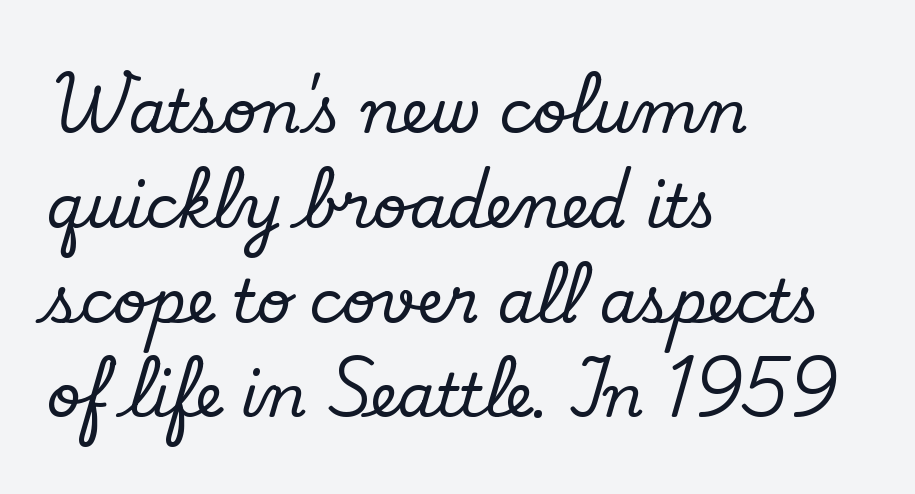
Honestly, the letter spacing is just normal — you wouldn't notice it. The strip under each line holds only bare page. Type style note: has serifs.
